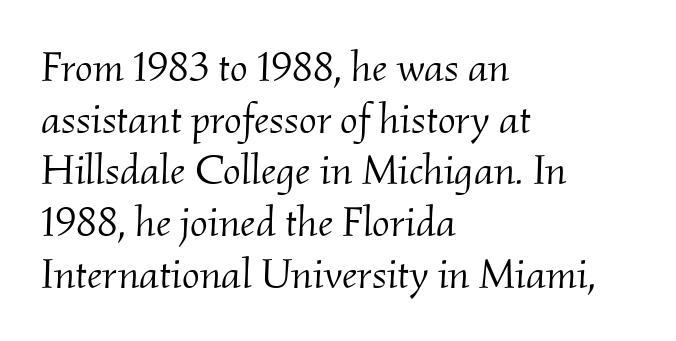
Casual observation: everything's shoved over to the left. The typesetting does not lean heavy: it is not bold. You can tell from the footed stems that serif type was used. Spacing verdict: proportional, widths tailored to each character.
